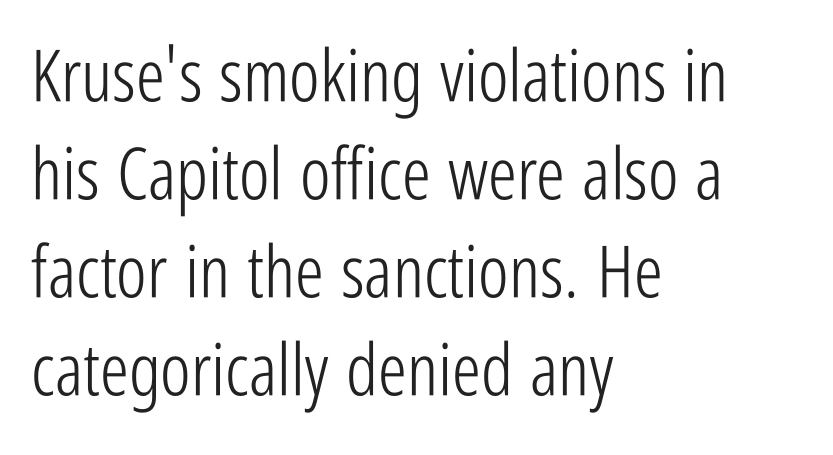
The image shows 72 px light, condensed sans-serif type, upright; set left-aligned, normal line spacing (1.36x), normal letter spacing, not underlined; low stroke contrast and a medium x-height.
